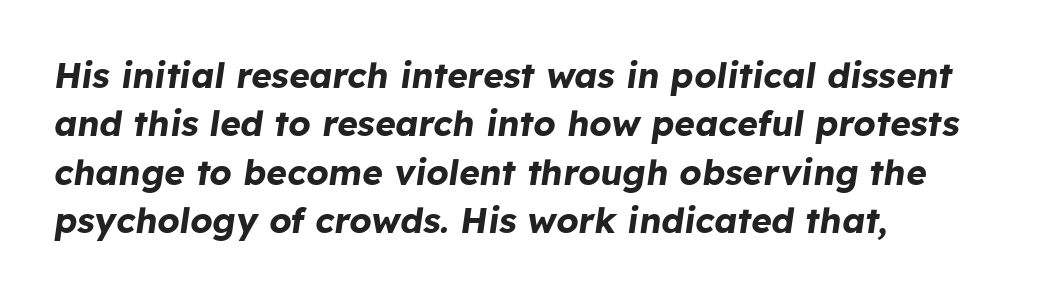
{"italic": "yes", "lean": "right", "slant_degrees": 8, "bold": "yes", "weight": "bold", "width": "normal", "stroke_contrast": "low", "x_height": "medium", "monospaced": "no", "underline": "no", "align": "left", "line_spacing": "normal", "line_spacing_ratio": 1.38, "letter_spacing": "normal", "letter_spacing_em": 0.0, "glyph_px": 35}
